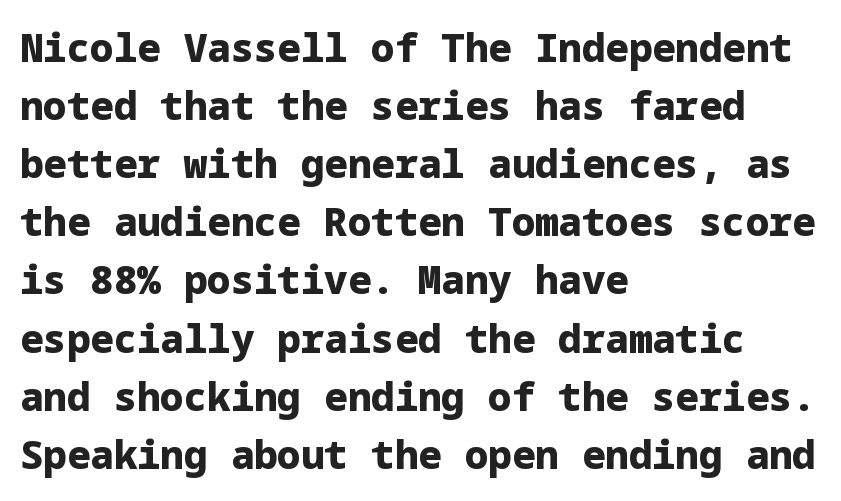
The rendering uses a moderate line-height, typical for paragraphs. Letters rest on an invisible, unmarked baseline. Left-aligned paragraph, ragged on the right. Designer's note — italics off, roman on. I'd describe the lettering as bold — thick and assertive.
